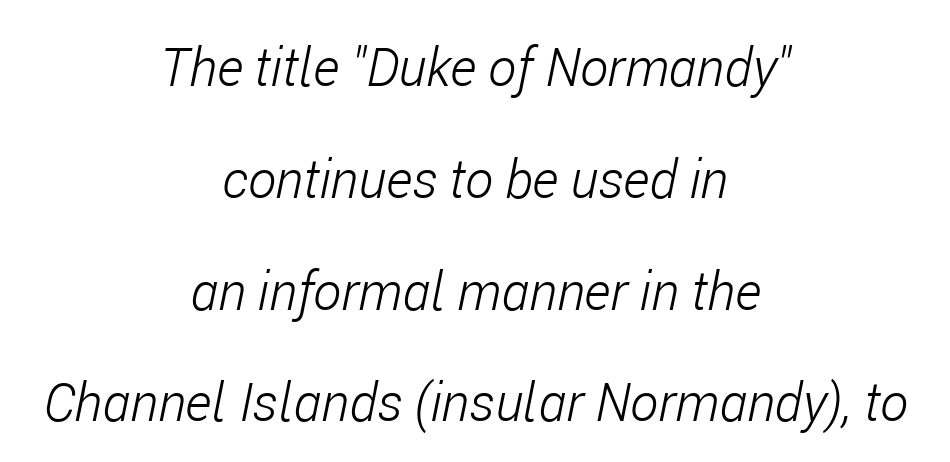
The image shows 53 px light, condensed type, italic (leaning right); set centered, loose line spacing (2.11x), normal letter spacing, not underlined; low stroke contrast and a medium x-height.
